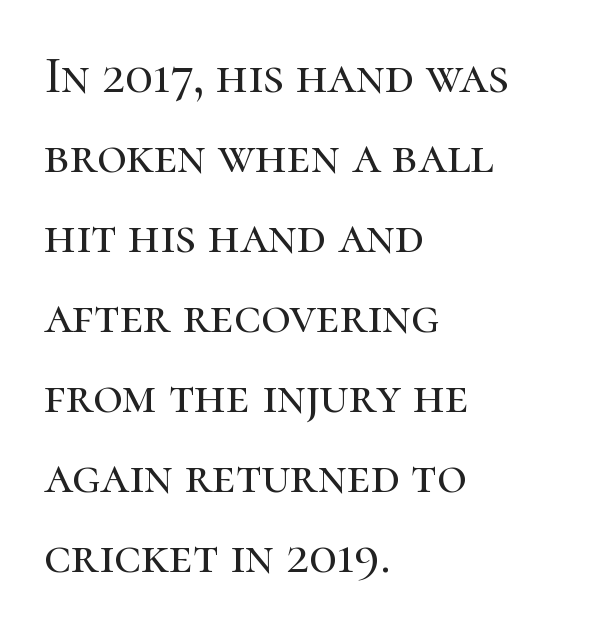
Letter spacing: default. This sample uses an upright cut, with every glyph sitting square on the baseline. The characters display serif detailing at their extremities. Clear beneath every line of the passage. All the whitespace from short lines collects on the right.
